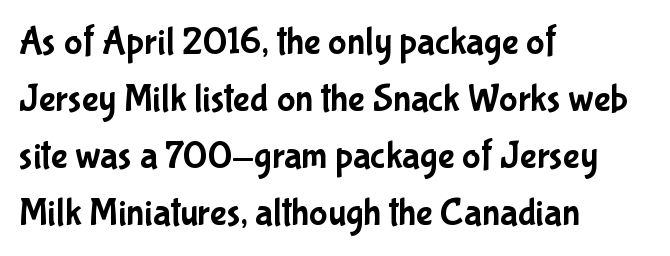
Q: Is the text italic (slanted)? A: No, it is upright.
Q: Is the typeface a serif or a sans-serif typeface? A: Sans-serif.
Q: Is the text underlined? A: No.
Q: How is the paragraph aligned? A: Left-aligned.
Q: Is the spacing between letters normal or unusually wide? A: Normal.
Q: Is the spacing between lines tight, normal or loose? A: Normal.
Q: Width (condensed, normal, or wide)? A: Condensed.
Q: Stroke contrast? A: Low.
Q: x-height? A: Medium.
Q: Monospaced? A: No.
